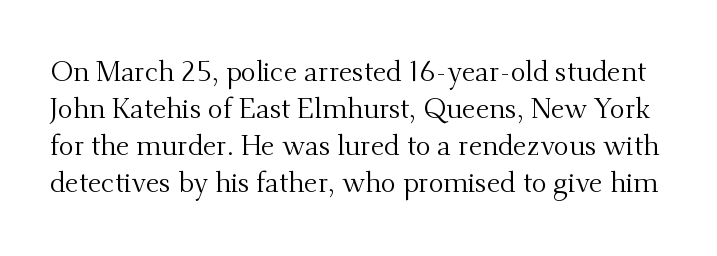
This sample has the flowing, uneven cadence of proportional lettering. Yep, those are serifs on the letters. The foot of each line stays bare and open. No heavy texture on the line: the type isn't bold. Ordinary non-slanted type is in use. The tracking reads as untouched default to a designer's eye.
